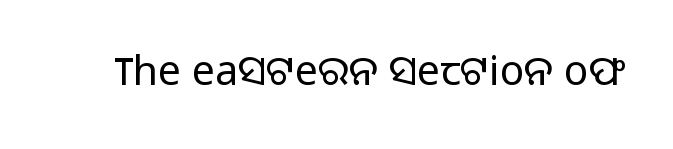
{"serif": "no", "italic": "no", "bold": "no", "weight": "light", "width": "normal", "stroke_contrast": "low", "x_height": "medium", "monospaced": "no", "underline": "no", "letter_spacing": "normal", "letter_spacing_em": 0.0, "glyph_px": 41}
